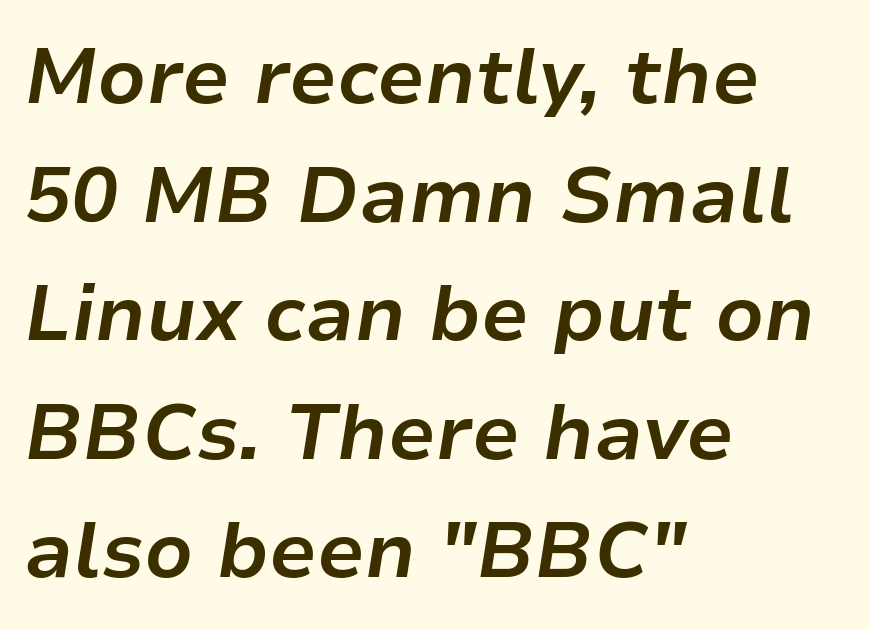
{"italic": "yes", "lean": "right", "slant_degrees": 9, "bold": "yes", "weight": "bold", "width": "normal", "stroke_contrast": "low", "x_height": "medium", "monospaced": "no", "underline": "no", "align": "left", "line_spacing": "normal", "line_spacing_ratio": 1.52, "letter_spacing": "normal", "letter_spacing_em": 0.0, "glyph_px": 78}
